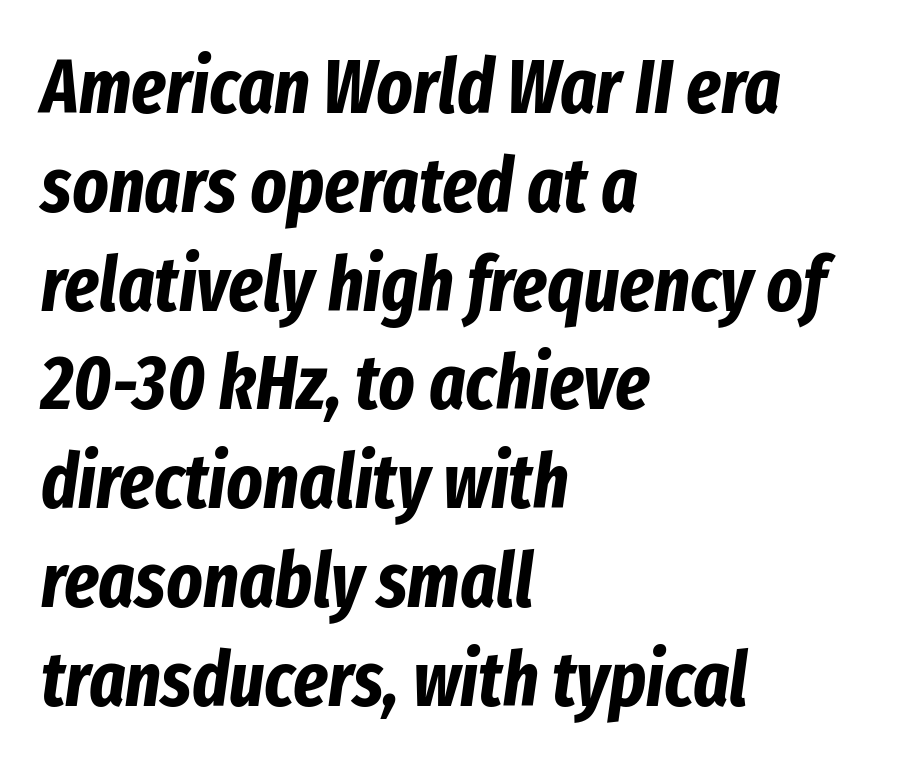
Q: Is the text bold? A: Yes.
Q: Is the text italic (slanted)? A: Yes, it leans right by about 8 degrees.
Q: Is the text underlined? A: No.
Q: How is the paragraph aligned? A: Left-aligned.
Q: Is the spacing between letters normal or unusually wide? A: Normal.
Q: Is the spacing between lines tight, normal or loose? A: Normal.
Q: Width (condensed, normal, or wide)? A: Condensed.
Q: Stroke contrast? A: Low.
Q: x-height? A: Medium.
Q: Monospaced? A: No.
